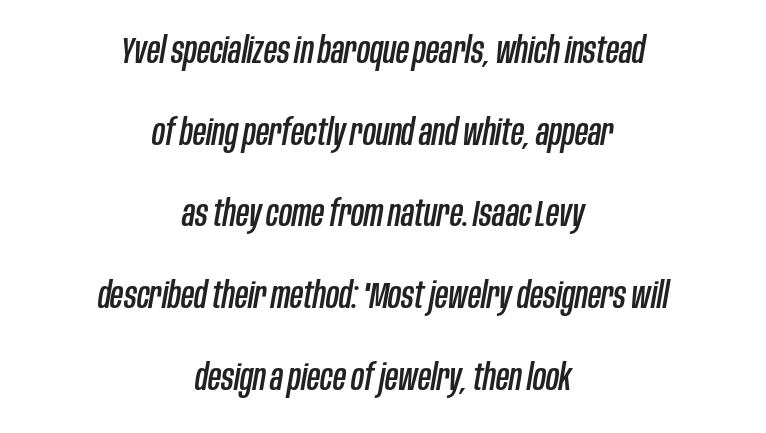
Descender tails drop into unmarked territory. The letters sit at their default tracking, neither squeezed nor spread. It's the slanting kind of type. Character widths vary here, with narrow letters taking less room than wide ones. Interline gaps are noticeably wide in this sample. The lines in this sample share a center point and differ in where they start and stop.
